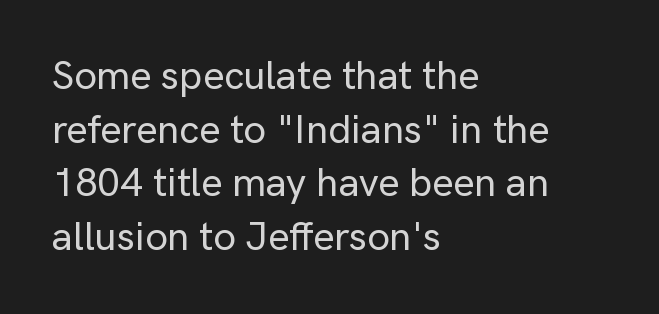
Whoever set this chose a conventional vertical rhythm. A typesetter would mark this as roman, not italic. Anything drawn beneath the words? Only blank space. Grotesque or geometric, the face here clearly has no serifs.
